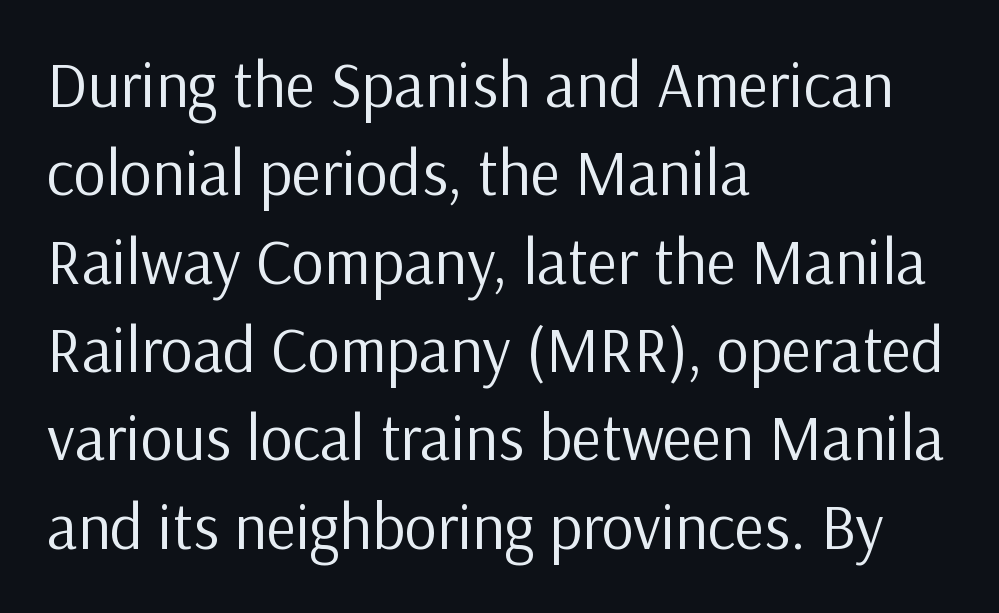
{"serif": "no", "italic": "no", "bold": "no", "weight": "regular", "width": "normal", "stroke_contrast": "low", "x_height": "medium", "monospaced": "no", "underline": "no", "align": "left", "line_spacing": "normal", "line_spacing_ratio": 1.38, "letter_spacing": "normal", "letter_spacing_em": 0.0, "glyph_px": 64}
